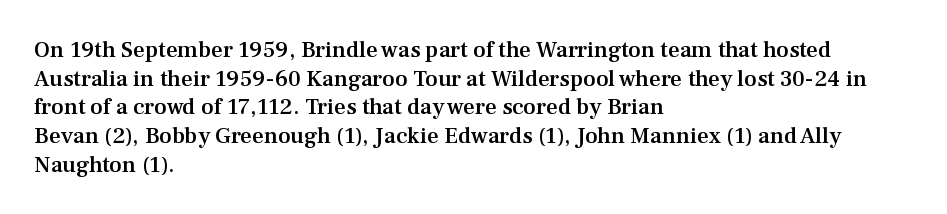
The specimen omits any rule beneath the text block's lines. The type sits square on the baseline with zero lean. This block has exactly the height ordinary leading produces. Does extra space separate the letters? No, they use regular spacing.
